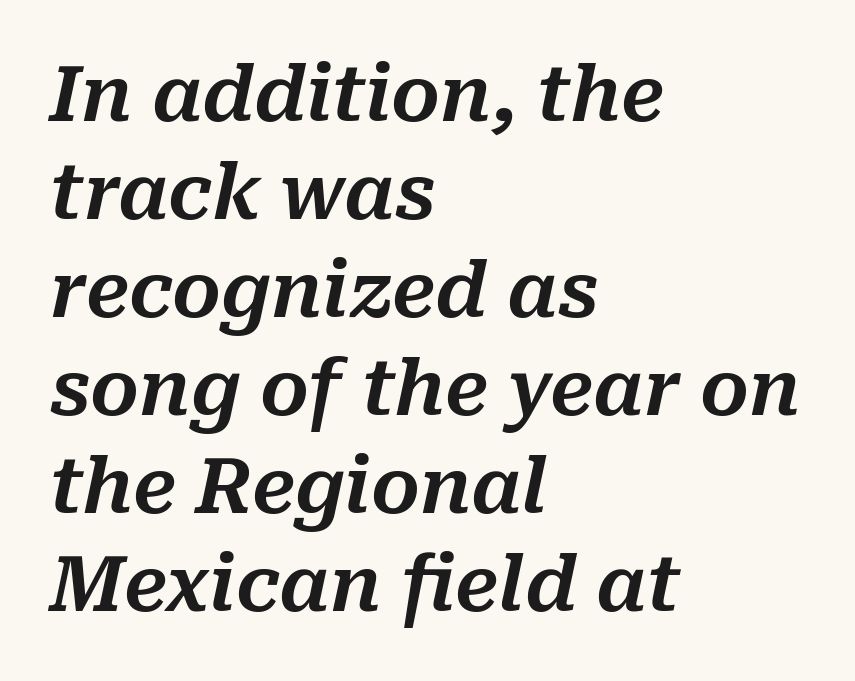
{"italic": "yes", "lean": "right", "slant_degrees": 10, "width": "normal", "stroke_contrast": "medium", "x_height": "medium", "monospaced": "no", "underline": "no", "align": "left", "line_spacing": "normal", "line_spacing_ratio": 1.29, "letter_spacing": "normal", "letter_spacing_em": 0.0, "glyph_px": 76}
